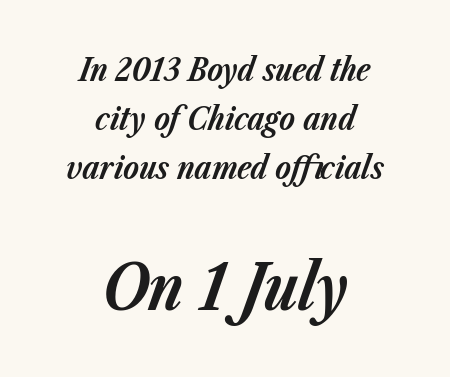
If you folded the block vertically in half, each line would mirror itself in length. Does the lettering tilt? It does — this is italic. The specimen omits any rule beneath the text block's lines. The characters look thick and weighty, a clear bold.
